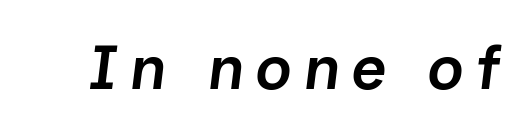
{"italic": "yes", "lean": "right", "slant_degrees": 7, "bold": "semi", "weight": "semibold", "width": "normal", "stroke_contrast": "low", "x_height": "medium", "monospaced": "no", "underline": "no", "glyph_px": 62}
